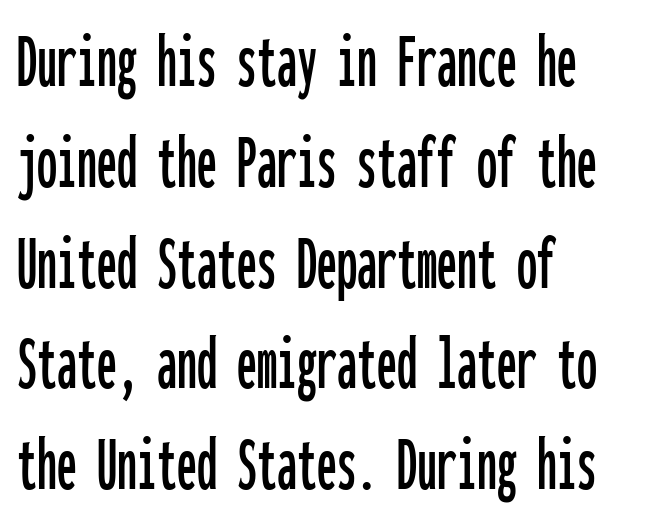
The image shows 80 px condensed sans-serif type, upright, monospaced; set left-aligned, normal line spacing (1.26x), normal letter spacing, not underlined; low stroke contrast and a medium x-height.
